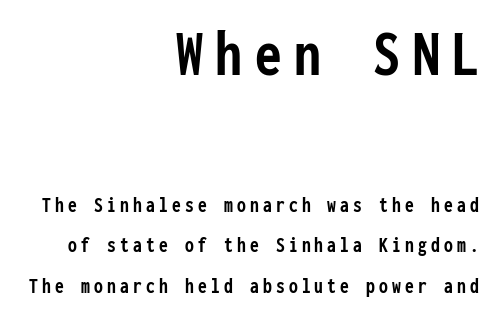
The image shows 67 px semibold, condensed sans-serif type, upright, monospaced; set right-aligned, line spacing 1.83x, not underlined; the first (top) block is 3.05x larger; low stroke contrast and a medium x-height.
